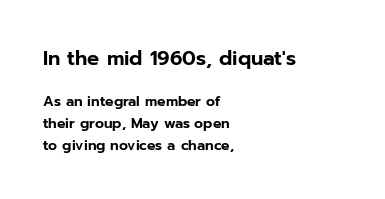
All the whitespace from short lines collects on the right. Whoever set this made the first block the dominant, larger element. Is there much room between lines? A standard amount, neither cramped nor airy. The face used here is rendered with its standard letterfit. Rendered with straight, roman letterforms.
